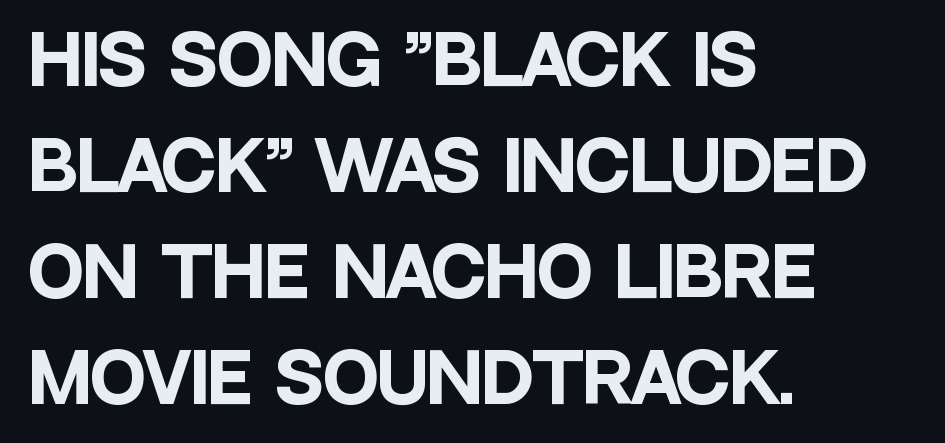
Q: Is the text bold? A: Yes.
Q: Is the text italic (slanted)? A: No, it is upright.
Q: Is the typeface a serif or a sans-serif typeface? A: Sans-serif.
Q: Is the text underlined? A: No.
Q: How is the paragraph aligned? A: Left-aligned.
Q: Is the spacing between letters normal or unusually wide? A: Normal.
Q: Is the spacing between lines tight, normal or loose? A: Normal.
Q: Width (condensed, normal, or wide)? A: Condensed.
Q: Stroke contrast? A: Low.
Q: x-height? A: Large.
Q: Monospaced? A: No.
